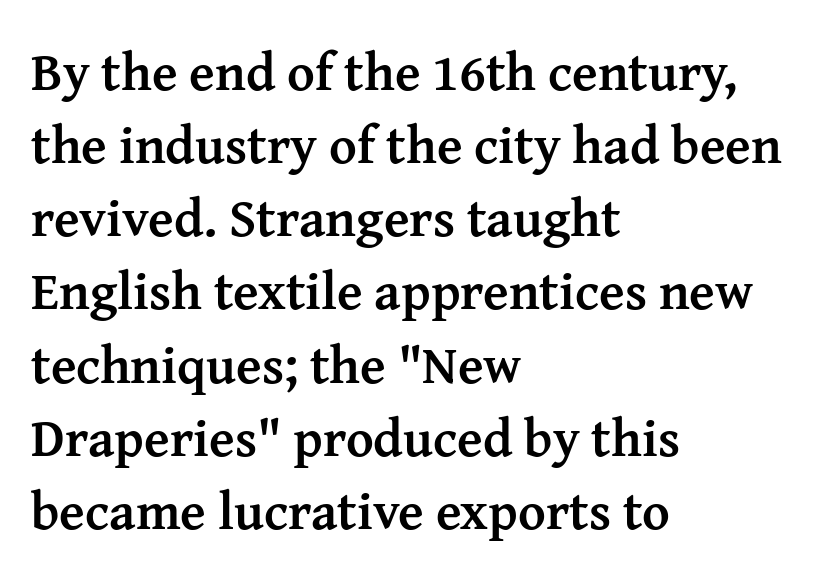
Q: Is the text bold? A: Yes.
Q: Is the text italic (slanted)? A: No, it is upright.
Q: Is the typeface a serif or a sans-serif typeface? A: Serif.
Q: Is the text underlined? A: No.
Q: How is the paragraph aligned? A: Left-aligned.
Q: Is the spacing between letters normal or unusually wide? A: Normal.
Q: Is the spacing between lines tight, normal or loose? A: Normal.
Q: Width (condensed, normal, or wide)? A: Normal.
Q: Stroke contrast? A: Medium.
Q: x-height? A: Medium.
Q: Monospaced? A: No.
